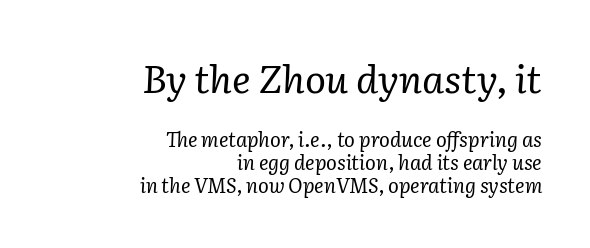
Q: Is the text bold? A: No.
Q: Is the text italic (slanted)? A: Yes, it leans right by about 2 degrees.
Q: Is the typeface a serif or a sans-serif typeface? A: Serif.
Q: Is the text underlined? A: No.
Q: How is the paragraph aligned? A: Right-aligned.
Q: Is the spacing between letters normal or unusually wide? A: Normal.
Q: Is the spacing between lines tight, normal or loose? A: Tight.
Q: Which block of text is set in a larger size, the first (top) or the second (bottom)? A: The first (top) one.
Q: Width (condensed, normal, or wide)? A: Normal.
Q: Stroke contrast? A: Low.
Q: x-height? A: Medium.
Q: Monospaced? A: No.
